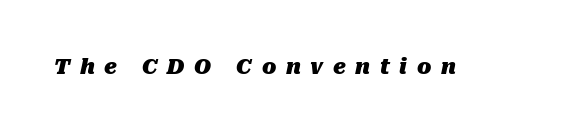
The letterforms stand isolated, each surrounded by extra space. The passage shown leans; its letterforms are oblique. How heavy is the stroke? Heavy — this is a bold. Descender tails drop into unmarked territory.
